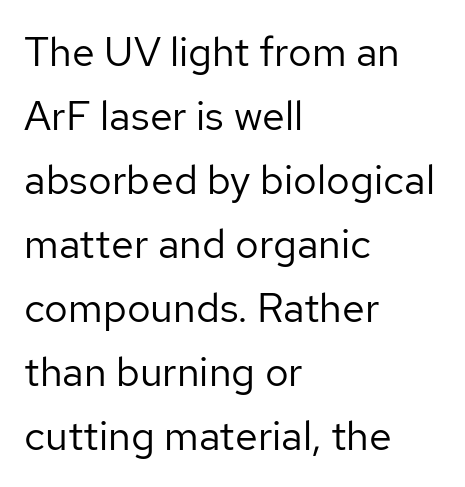
A typesetter would call this leading conventional body-copy spacing. Is the stroke heavy? The answer is a plain regular-or-lighter. Typographically, this falls in the sans-serif category. The passage shown is typed in a proportional face where columns would drift. Alignment: flush left.
